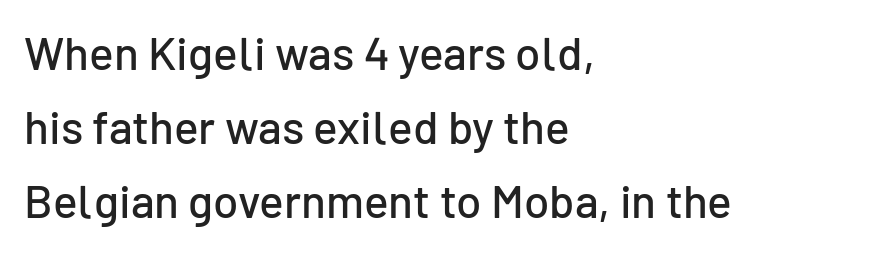
How are the letters spaced? Ordinarily, with no added tracking. In terms of leading, this rendering sits right in the middle. The axis of the letterforms is exactly vertical. Character widths vary here, with narrow letters taking less room than wide ones. The letters carry no serifs — their stems end cleanly without finishing strokes. Does the copy run flush right? No — it runs flush left.
